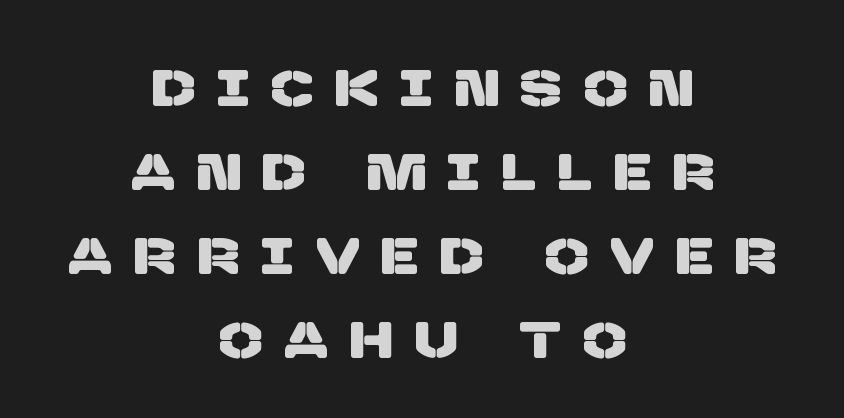
Font category for this specimen: sans-serif. Do the characters align in a grid? No, the font is proportional. The letterforms stand isolated, each surrounded by extra space. Horizontally, the lines are justified to the midpoint only.
